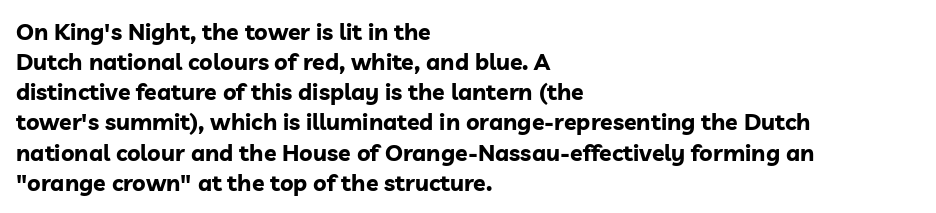
The image shows 23 px bold type, upright; set left-aligned, normal line spacing (1.31x), normal letter spacing, not underlined.
